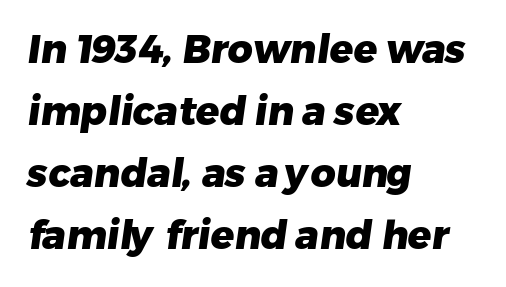
Q: Is the text bold? A: Yes.
Q: Is the typeface a serif or a sans-serif typeface? A: Sans-serif.
Q: Is the text underlined? A: No.
Q: How is the paragraph aligned? A: Left-aligned.
Q: Is the spacing between letters normal or unusually wide? A: Normal.
Q: Is the spacing between lines tight, normal or loose? A: Normal.
Q: Width (condensed, normal, or wide)? A: Normal.
Q: Stroke contrast? A: Low.
Q: x-height? A: Medium.
Q: Monospaced? A: No.
